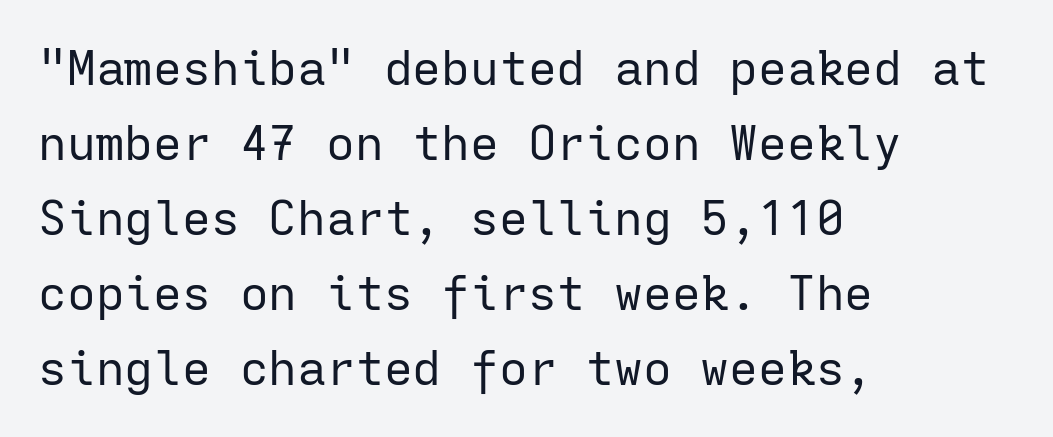
Every character here occupies the same horizontal width, giving the sample a typewriter-like rhythm. Each letter's strokes conclude bluntly, with no projecting serifs. Posture: upright roman. The strip under each line holds only bare page.
